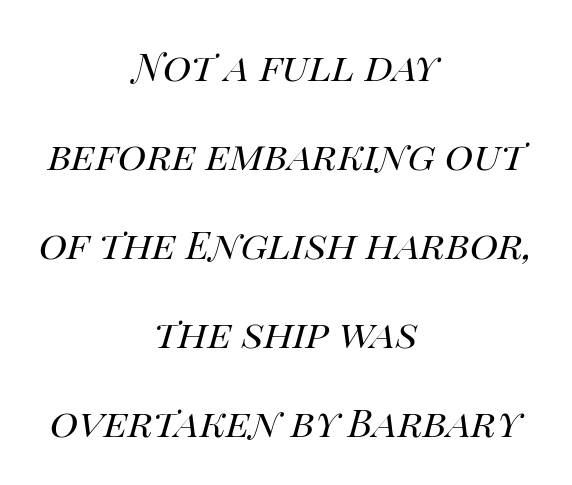
Q: Is the text bold? A: No.
Q: Is the text italic (slanted)? A: Yes, it leans right by about 14 degrees.
Q: Is the text underlined? A: No.
Q: How is the paragraph aligned? A: Centered.
Q: Is the spacing between letters normal or unusually wide? A: Normal.
Q: Is the spacing between lines tight, normal or loose? A: Loose.
Q: Width (condensed, normal, or wide)? A: Normal.
Q: Stroke contrast? A: High.
Q: x-height? A: Large.
Q: Monospaced? A: No.
